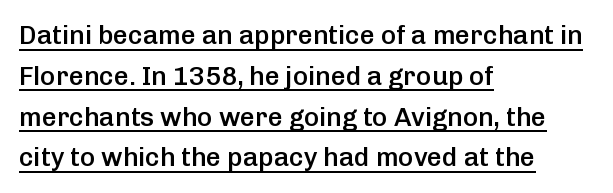
The image shows 26 px text type, upright; set left-aligned, normal line spacing (1.57x), normal letter spacing, underlined.
